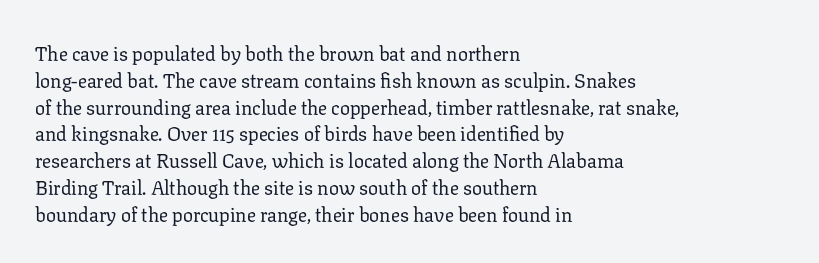
The image shows 20 px text type, upright; set left-aligned, normal line spacing (1.34x), normal letter spacing, not underlined.
